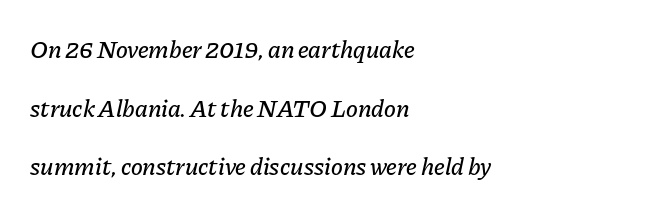
The image shows 25 px text type, italic (leaning right); set left-aligned, loose line spacing (2.35x), normal letter spacing, not underlined.
